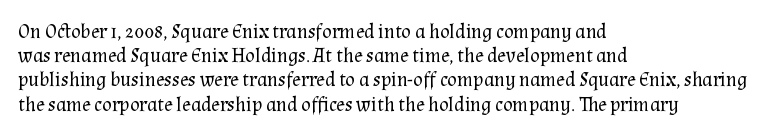
{"italic": "no", "bold": "no", "underline": "no", "align": "left", "line_spacing_ratio": 1.21, "letter_spacing": "normal", "letter_spacing_em": 0.0, "glyph_px": 20}
